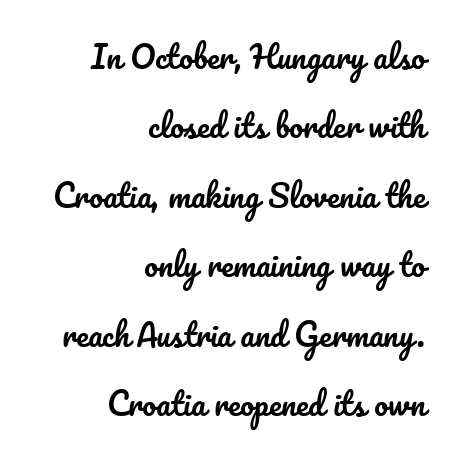
Caption: standard tracking, unaltered. In CSS terms this would be text-align: right. A clean baseline with only descenders dipping below it. How would I describe the line gaps? Wide and relaxed. A typesetter would call this proportional, since set widths differ per character.
